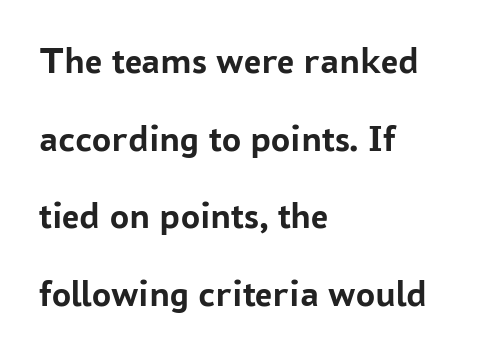
You could not count columns in this text — the font is proportionally spaced. The letters sit at their default tracking, neither squeezed nor spread. This sample uses an upright cut, with every glyph sitting square on the baseline. Alignment: flush left. Students, this is bold: see how much ink each stroke carries.
